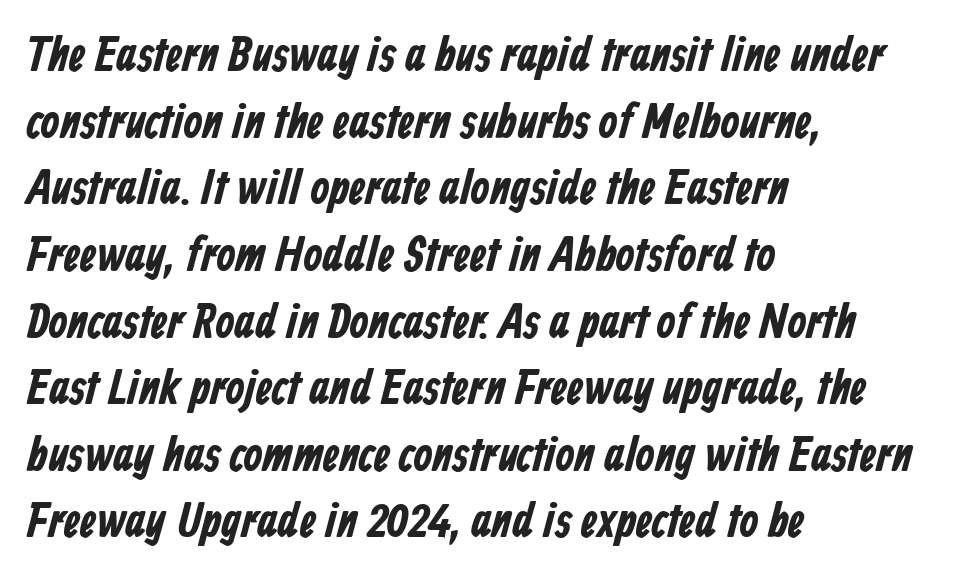
The image shows 49 px bold, condensed sans-serif type; set left-aligned, normal line spacing (1.36x), normal letter spacing, not underlined; low stroke contrast and a medium x-height.
